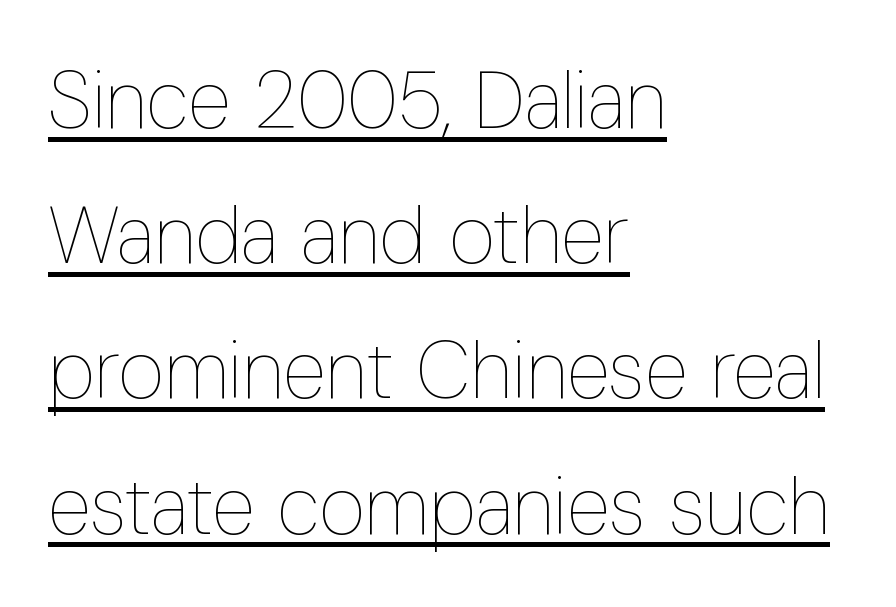
Q: Is the text bold? A: No.
Q: Is the text italic (slanted)? A: No, it is upright.
Q: Is the text underlined? A: Yes.
Q: How is the paragraph aligned? A: Left-aligned.
Q: Is the spacing between letters normal or unusually wide? A: Normal.
Q: Is the spacing between lines tight, normal or loose? A: Normal.
Q: Width (condensed, normal, or wide)? A: Condensed.
Q: Stroke contrast? A: Low.
Q: x-height? A: Medium.
Q: Monospaced? A: No.
